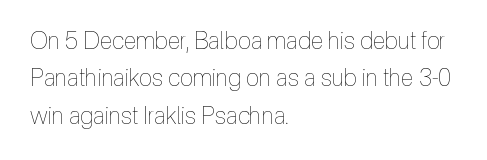
The image shows 24 px text type, upright; set left-aligned, normal line spacing (1.56x), normal letter spacing, not underlined.
